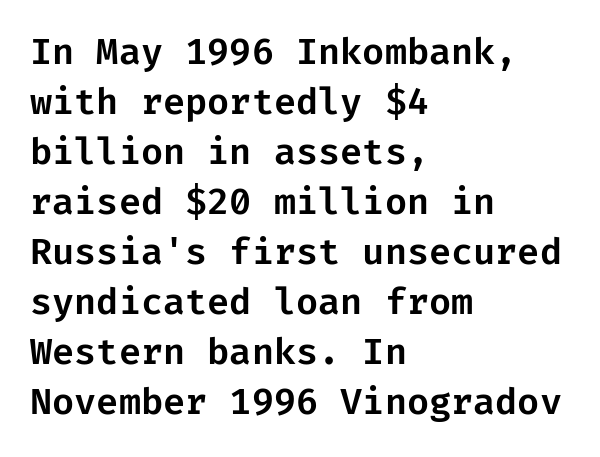
{"serif": "no", "italic": "no", "width": "normal", "stroke_contrast": "low", "x_height": "medium", "underline": "no", "align": "left", "line_spacing": "normal", "line_spacing_ratio": 1.39, "letter_spacing": "normal", "letter_spacing_em": 0.0, "glyph_px": 36}
